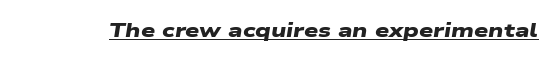
The image shows 20 px bold type; set normal letter spacing, underlined.
